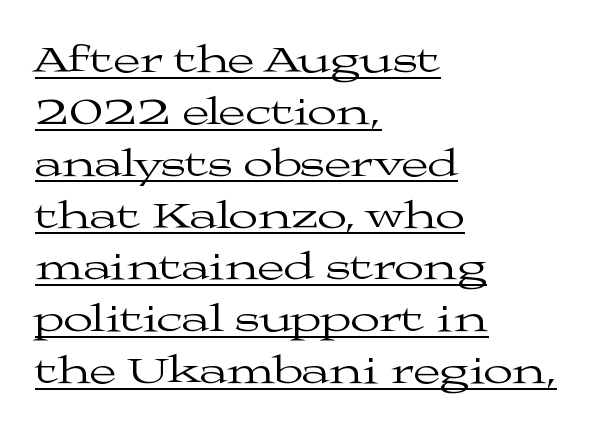
{"serif": "yes", "italic": "no", "bold": "no", "weight": "regular", "width": "wide", "stroke_contrast": "medium", "x_height": "medium", "monospaced": "no", "underline": "yes", "align": "left", "line_spacing": "normal", "line_spacing_ratio": 1.33, "letter_spacing": "normal", "letter_spacing_em": 0.0, "glyph_px": 39}
